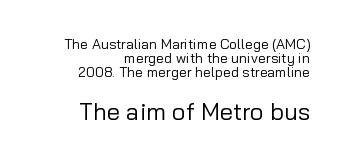
Vertical strokes here are truly vertical. Unmarked baselines from the first word to the last. This reads as an unemphasized weight, regular at the heaviest. Which chunk is bigger? The second one — the bottom block dwarfs the top.
